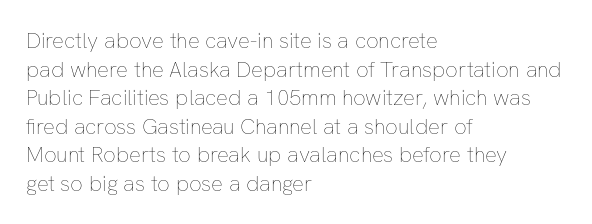
Q: Is the text bold? A: No.
Q: Is the text italic (slanted)? A: No, it is upright.
Q: Is the text underlined? A: No.
Q: How is the paragraph aligned? A: Left-aligned.
Q: Is the spacing between letters normal or unusually wide? A: Normal.
Q: Is the spacing between lines tight, normal or loose? A: Normal.
